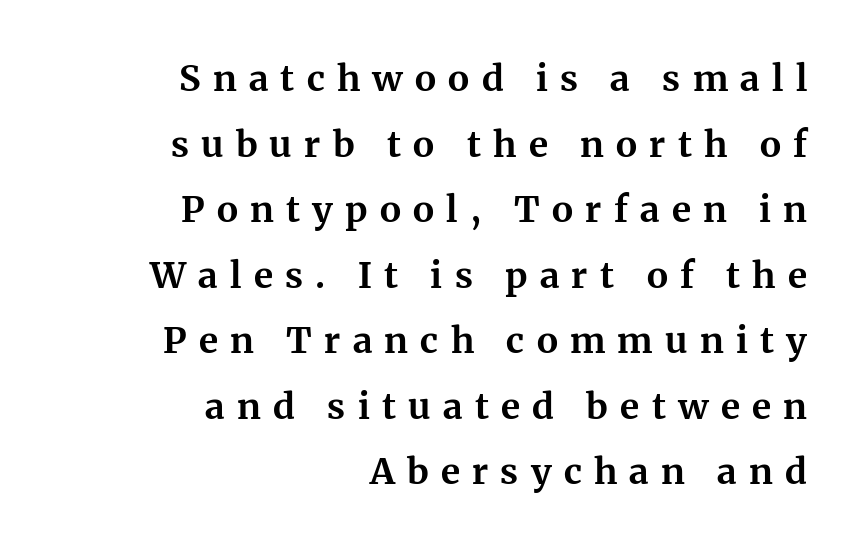
Is the type bold? Yes — the strokes are clearly thick and heavy. The foot of each line stays bare and open. These lines are set flush right with a ragged left edge. Examine the stroke ends and you'll spot serifs. This sample has the flowing, uneven cadence of proportional lettering. Posture: vertical.
